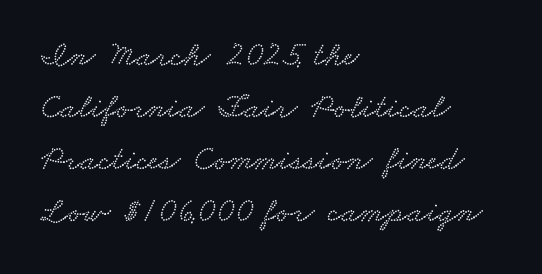
The image shows 34 px wide type; set left-aligned, normal line spacing (1.53x), normal letter spacing, not underlined; low stroke contrast and a small x-height.
